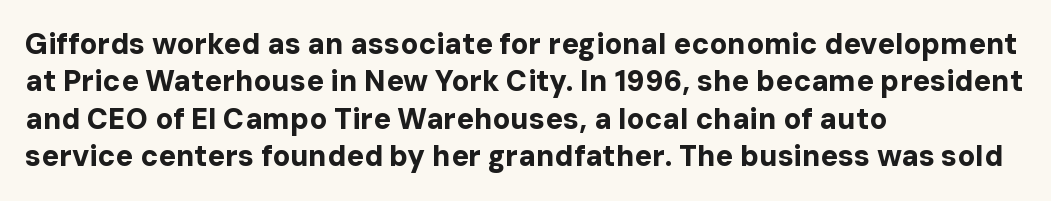
{"serif": "no", "italic": "no", "bold": "yes", "weight": "bold", "width": "normal", "stroke_contrast": "low", "x_height": "medium", "monospaced": "no", "underline": "no", "align": "left", "line_spacing": "normal", "line_spacing_ratio": 1.29, "letter_spacing": "normal", "letter_spacing_em": 0.0, "glyph_px": 29}
